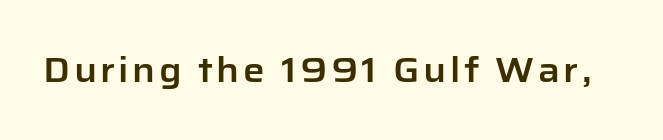
Q: Is the text italic (slanted)? A: No, it is upright.
Q: Is the typeface a serif or a sans-serif typeface? A: Sans-serif.
Q: Is the text underlined? A: No.
Q: Width (condensed, normal, or wide)? A: Normal.
Q: Stroke contrast? A: Low.
Q: x-height? A: Medium.
Q: Monospaced? A: No.
